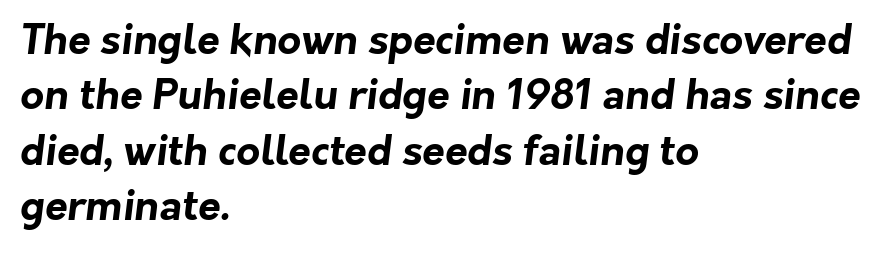
The image shows 41 px bold sans-serif type; set left-aligned, normal line spacing (1.35x), normal letter spacing, not underlined; low stroke contrast and a medium x-height.
